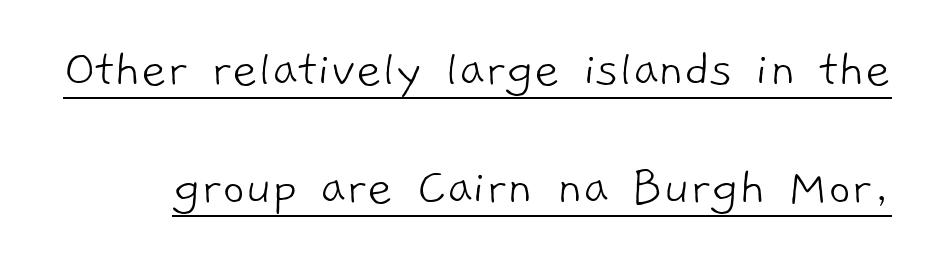
Is this a fixed-width face? No — the glyphs have proportional, varying widths. This is sans-serif lettering, the kind often seen on screens and signage. The block of text is sparse from top to bottom, with ample space between rows. A light-to-regular cut is what we see here. Students, observe the line beneath the letters — that is underlining. The passage shown has conventional tracking throughout.
